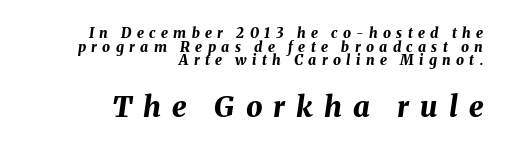
Q: Is the text bold? A: Yes.
Q: Is the text italic (slanted)? A: Yes, it leans right by about 8 degrees.
Q: Is the text underlined? A: No.
Q: How is the paragraph aligned? A: Right-aligned.
Q: Is the spacing between letters normal or unusually wide? A: Unusually wide.
Q: Is the spacing between lines tight, normal or loose? A: Tight.
Q: Which block of text is set in a larger size, the first (top) or the second (bottom)? A: The second (bottom) one.
Q: Width (condensed, normal, or wide)? A: Normal.
Q: Stroke contrast? A: Medium.
Q: x-height? A: Medium.
Q: Monospaced? A: No.
